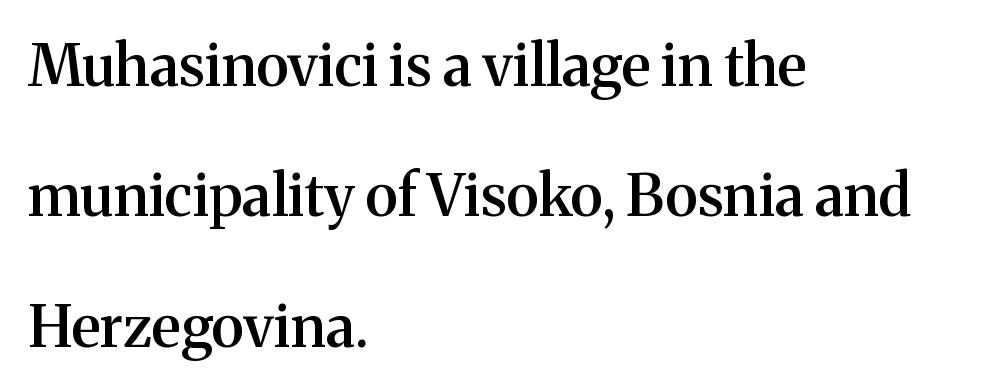
{"serif": "yes", "italic": "no", "bold": "semi", "weight": "semibold", "width": "normal", "stroke_contrast": "medium", "x_height": "medium", "monospaced": "no", "underline": "no", "align": "left", "line_spacing": "loose", "line_spacing_ratio": 2.25, "letter_spacing": "normal", "letter_spacing_em": 0.0, "glyph_px": 58}
